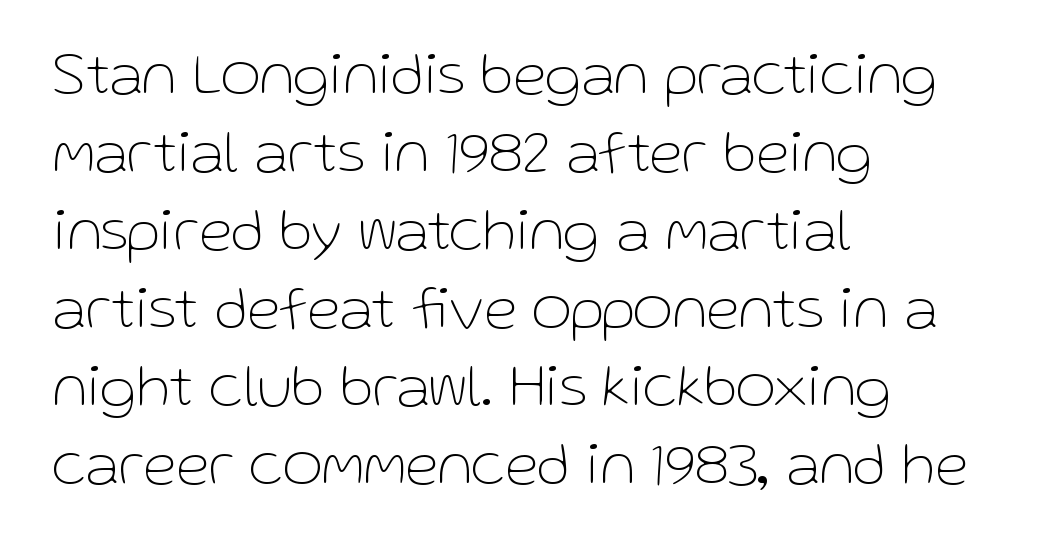
{"serif": "no", "italic": "no", "bold": "no", "weight": "thin", "width": "normal", "stroke_contrast": "low", "x_height": "medium", "monospaced": "no", "underline": "no", "align": "left", "line_spacing": "normal", "line_spacing_ratio": 1.28, "letter_spacing": "normal", "letter_spacing_em": 0.0, "glyph_px": 61}
